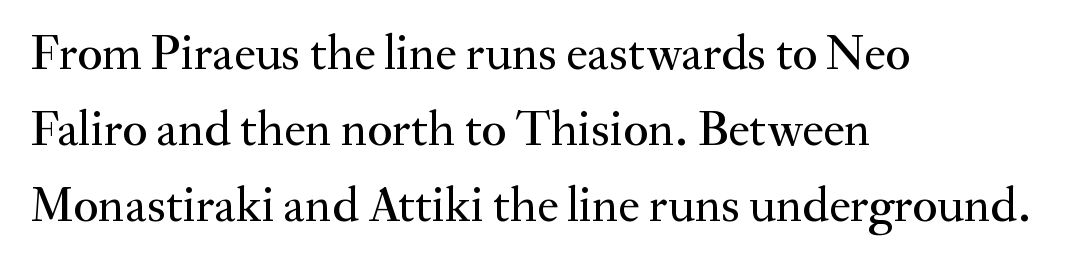
Q: Is the text italic (slanted)? A: No, it is upright.
Q: Is the typeface a serif or a sans-serif typeface? A: Serif.
Q: Is the text underlined? A: No.
Q: How is the paragraph aligned? A: Left-aligned.
Q: Is the spacing between letters normal or unusually wide? A: Normal.
Q: Is the spacing between lines tight, normal or loose? A: Normal.
Q: Width (condensed, normal, or wide)? A: Normal.
Q: Stroke contrast? A: Medium.
Q: x-height? A: Small.
Q: Monospaced? A: No.
